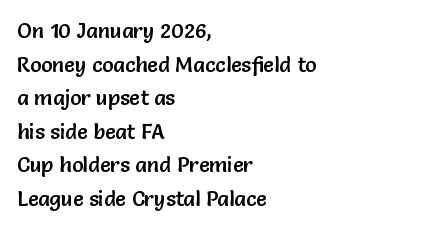
Between one letter and the next there's only the usual sliver of space. The baseline area is clear. Vertically, the passage feels balanced, rows spaced as you'd expect. This sample is left-justified, so line endings fall wherever the words run out.
